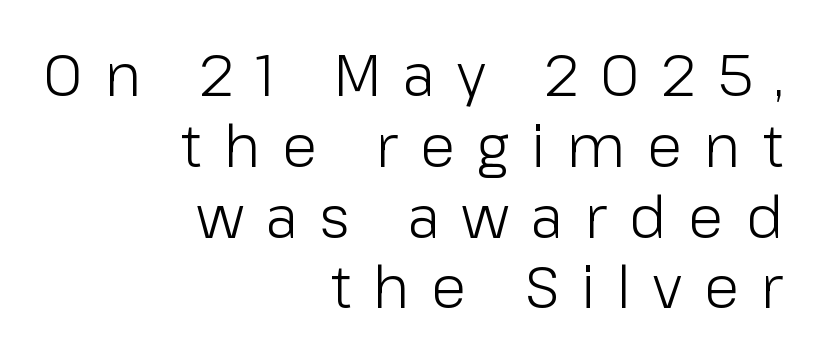
The letterforms stand isolated, each surrounded by extra space. Letterform terminals end flat and unadorned throughout the passage. Summary of weight: not heavy and not bold. The gap between lines stays unmarked. Casual observation: everything's shoved over to the right. No italicization has been applied; the sample stays upright.
